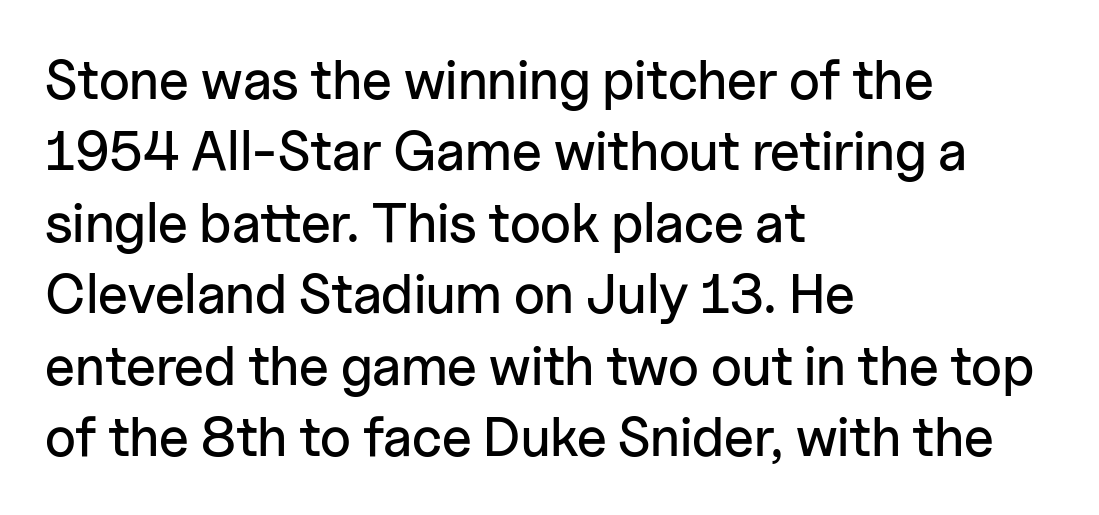
The image shows 55 px sans-serif type, upright; set left-aligned, normal line spacing (1.3x), normal letter spacing, not underlined; low stroke contrast and a medium x-height.
